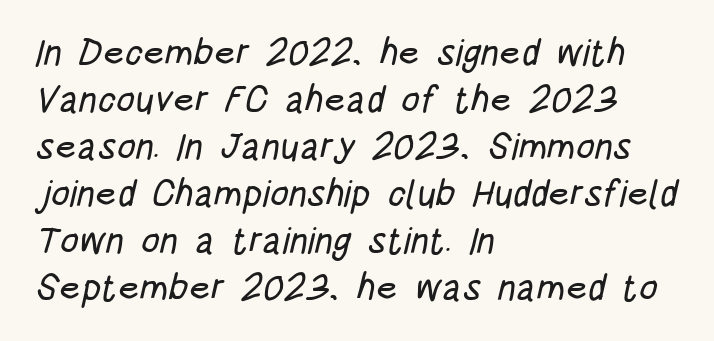
Horizontal alignment here is leftward, the default for most running prose. What stands out about the letter spacing? Nothing — it is the standard amount. Grotesque or geometric, the face here clearly has no serifs. Unmarked baselines from the first word to the last. You could not count columns in this text — the font is proportionally spaced.
